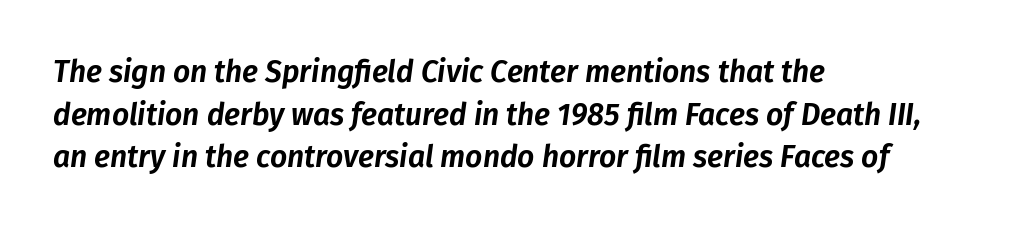
Casual observation: everything's shoved over to the left. Character widths vary here, with narrow letters taking less room than wide ones. A normal amount of white space separates one row of letters from the next. Default kerning and tracking; the words read as compact shapes. This sample uses an oblique cut, with every glyph tilted off the vertical. Check under the words: just untouched page.
